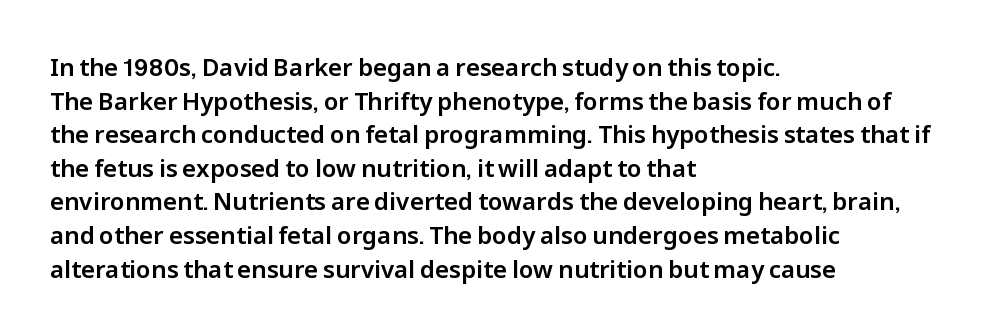
The image shows 24 px text type, upright; set left-aligned, normal line spacing (1.4x), normal letter spacing, not underlined.
